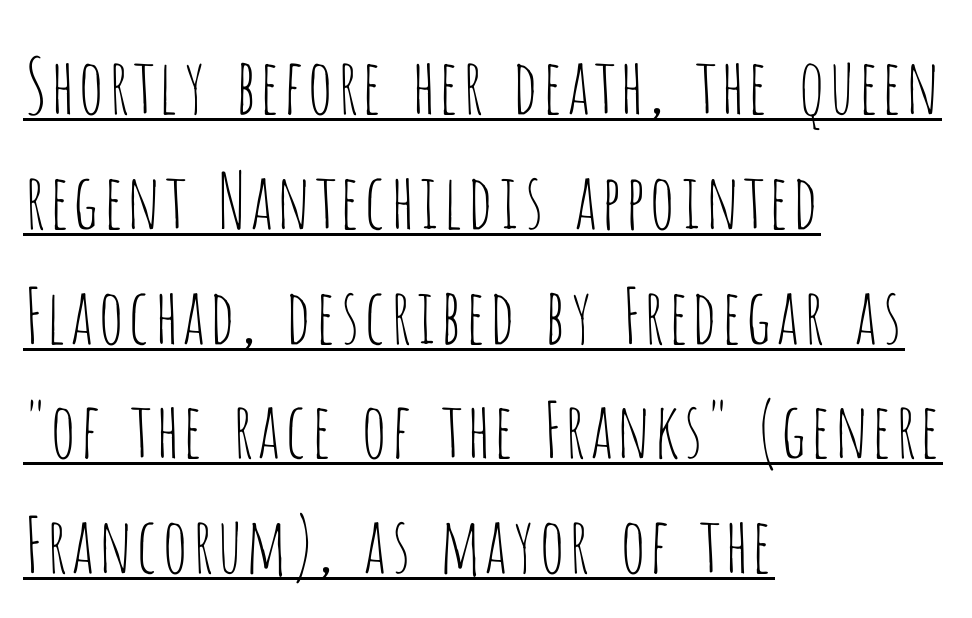
Q: Is the text bold? A: No.
Q: Is the text italic (slanted)? A: No, it is upright.
Q: Is the typeface a serif or a sans-serif typeface? A: Sans-serif.
Q: Is the text underlined? A: Yes.
Q: How is the paragraph aligned? A: Left-aligned.
Q: Is the spacing between letters normal or unusually wide? A: Normal.
Q: Is the spacing between lines tight, normal or loose? A: Normal.
Q: Width (condensed, normal, or wide)? A: Condensed.
Q: Stroke contrast? A: Low.
Q: x-height? A: Large.
Q: Monospaced? A: No.
